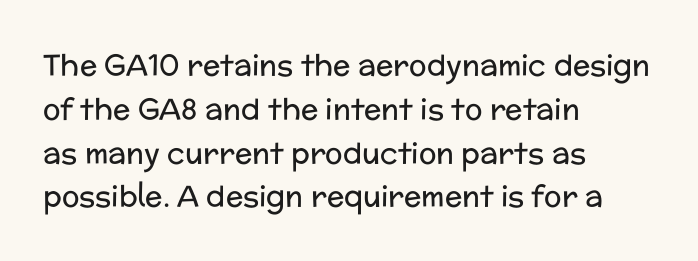
This is not heavy type; no bold has been used. A typesetter would call this proportional, since set widths differ per character. Compared with typical body copy, the letter spacing here is the same. The passage shown is not underscored anywhere.
